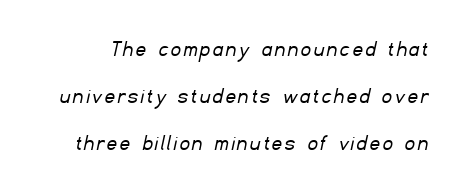
{"bold": "no", "underline": "no", "line_spacing": "loose", "line_spacing_ratio": 1.96, "glyph_px": 24}
